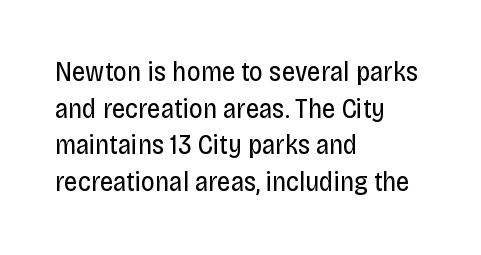
The image shows 27 px text type, upright; set left-aligned, normal line spacing (1.36x), normal letter spacing, not underlined.
